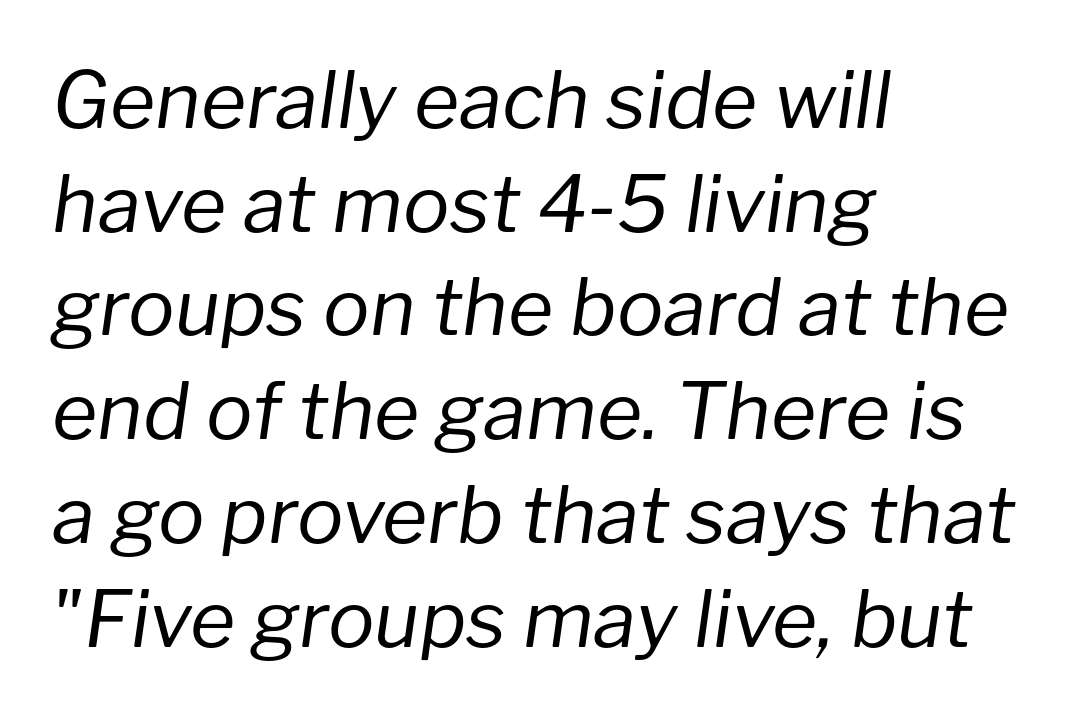
The image shows 78 px regular-weight type, italic (leaning right); set left-aligned, normal line spacing (1.33x), normal letter spacing, not underlined; low stroke contrast and a medium x-height.
